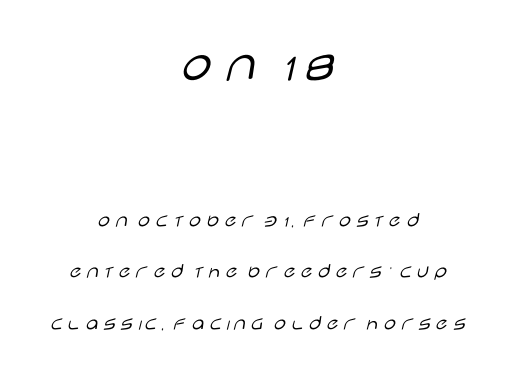
A typesetter would call this proportional, since set widths differ per character. Think standard paragraph weight, or any step lighter than that. The block of text is sparse from top to bottom, with ample space between rows. Any mark beneath the type? The region is blank.
